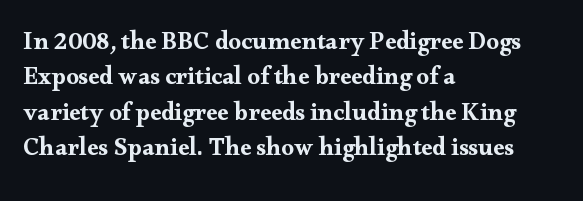
The image shows 25 px text type, upright; set left-aligned, normal line spacing (1.42x), normal letter spacing, not underlined.
